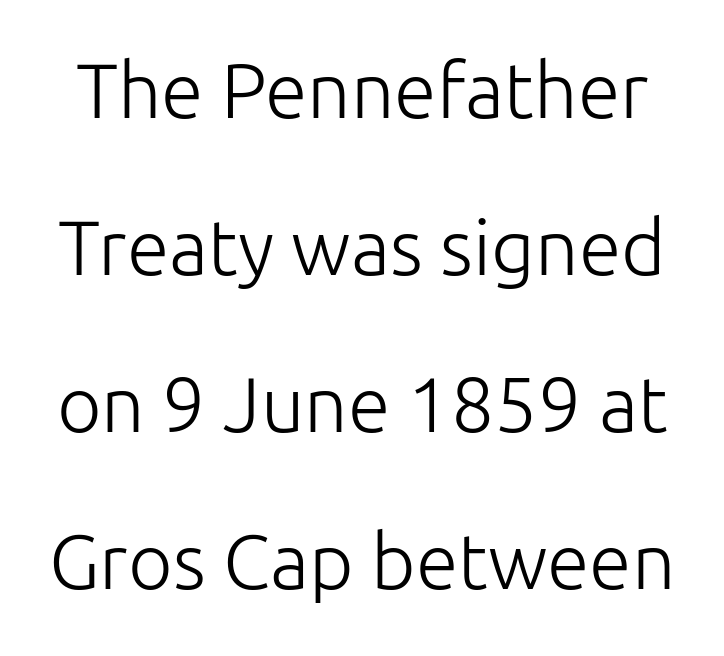
The image shows 77 px light sans-serif type, upright; set loose line spacing (2.04x), normal letter spacing, not underlined; low stroke contrast and a medium x-height.
